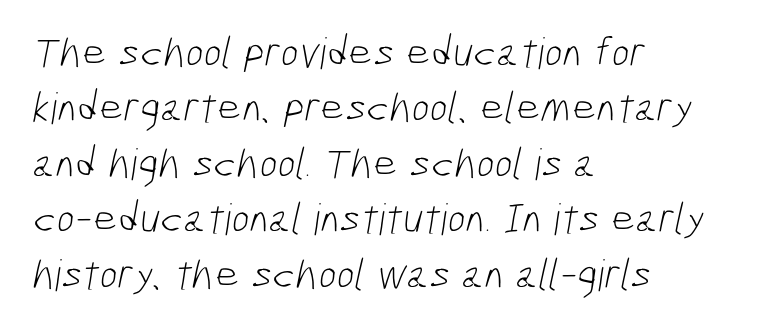
The image shows 43 px light, condensed sans-serif type; set left-aligned, normal line spacing (1.29x), normal letter spacing, not underlined; low stroke contrast and a medium x-height.
